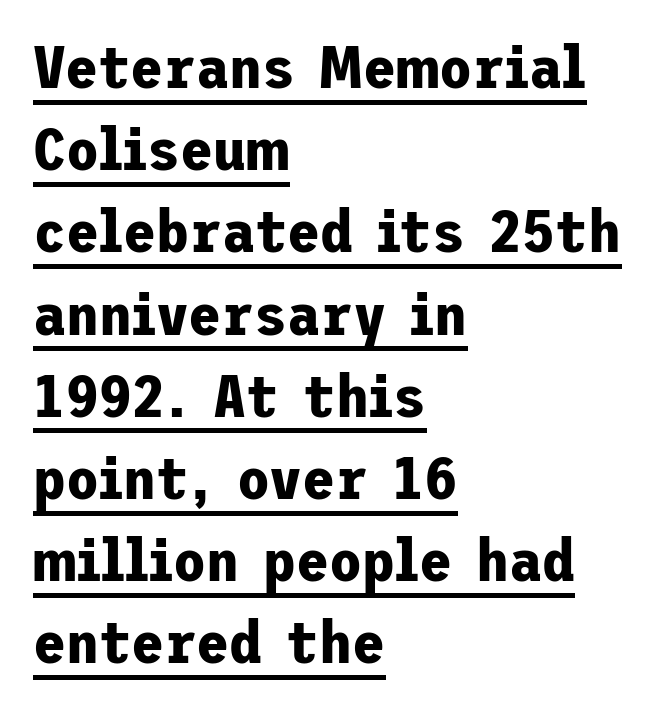
Layout note: lines flush left. This block has exactly the height ordinary leading produces. Underline: present. The lettering holds an erect, upright posture throughout. Strokes here are thick enough to call this a true bold. Does the type have serifs? No, each stem ends abruptly.
